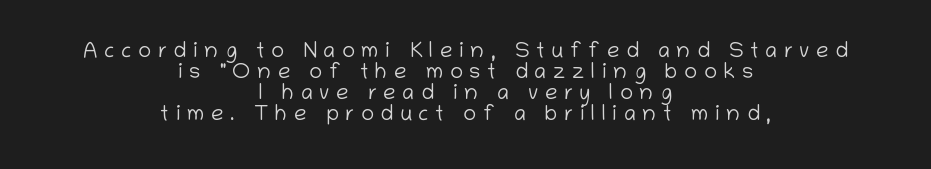
Q: Is the text bold? A: No.
Q: Is the text italic (slanted)? A: No, it is upright.
Q: Is the text underlined? A: No.
Q: How is the paragraph aligned? A: Centered.
Q: Is the spacing between letters normal or unusually wide? A: Unusually wide.
Q: Is the spacing between lines tight, normal or loose? A: Tight.
